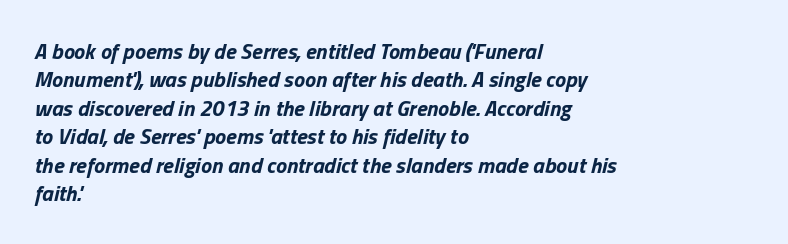
Q: Is the text bold? A: Yes.
Q: Is the text italic (slanted)? A: Yes, it leans right by about 13 degrees.
Q: Is the text underlined? A: No.
Q: How is the paragraph aligned? A: Left-aligned.
Q: Is the spacing between letters normal or unusually wide? A: Normal.
Q: Is the spacing between lines tight, normal or loose? A: Normal.
